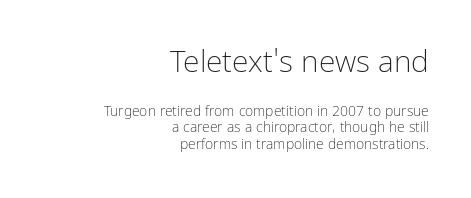
{"serif": "no", "italic": "no", "bold": "no", "weight": "light", "width": "condensed", "stroke_contrast": "low", "x_height": "medium", "monospaced": "no", "underline": "no", "align": "right", "line_spacing_ratio": 1.19, "letter_spacing": "normal", "letter_spacing_em": 0.0, "larger_block": "first", "size_ratio": 2.14, "glyph_px": 30}
